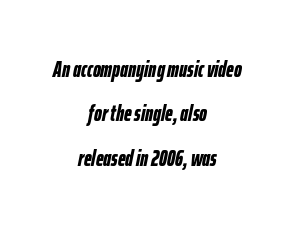
Q: Is the text bold? A: Yes.
Q: Is the text italic (slanted)? A: Yes, it leans right by about 12 degrees.
Q: Is the text underlined? A: No.
Q: How is the paragraph aligned? A: Centered.
Q: Is the spacing between letters normal or unusually wide? A: Normal.
Q: Is the spacing between lines tight, normal or loose? A: Loose.
